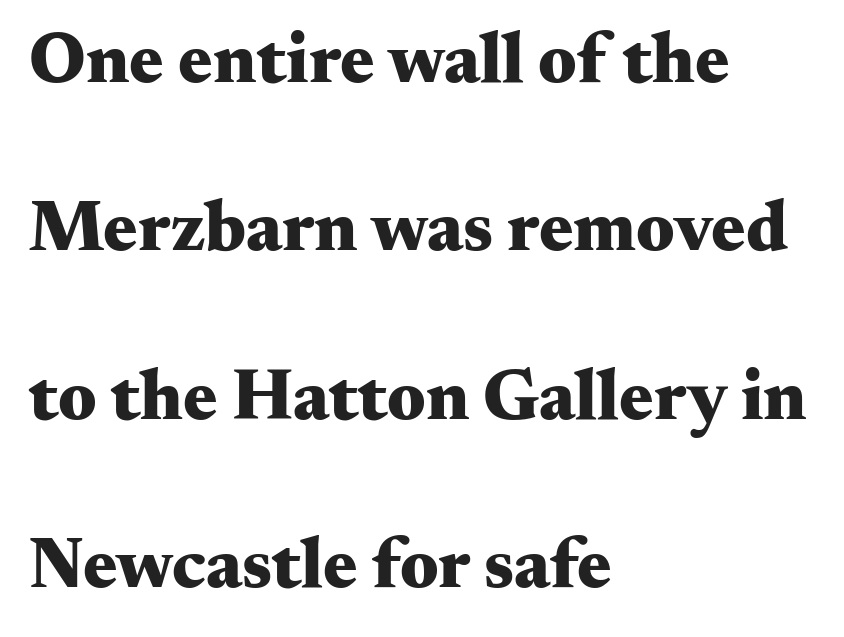
{"serif": "yes", "italic": "no", "bold": "yes", "weight": "heavy", "width": "wide", "stroke_contrast": "medium", "x_height": "small", "monospaced": "no", "underline": "no", "align": "left", "line_spacing": "loose", "line_spacing_ratio": 2.34, "letter_spacing": "normal", "letter_spacing_em": 0.0, "glyph_px": 72}
